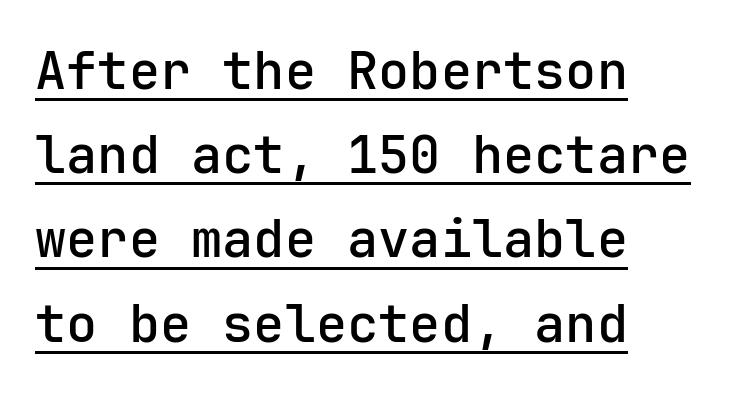
Q: Is the text italic (slanted)? A: No, it is upright.
Q: Is the typeface a serif or a sans-serif typeface? A: Sans-serif.
Q: Is the text underlined? A: Yes.
Q: How is the paragraph aligned? A: Left-aligned.
Q: Is the spacing between letters normal or unusually wide? A: Normal.
Q: Is the spacing between lines tight, normal or loose? A: Normal.
Q: Width (condensed, normal, or wide)? A: Normal.
Q: Stroke contrast? A: Low.
Q: x-height? A: Medium.
Q: Monospaced? A: Yes.
